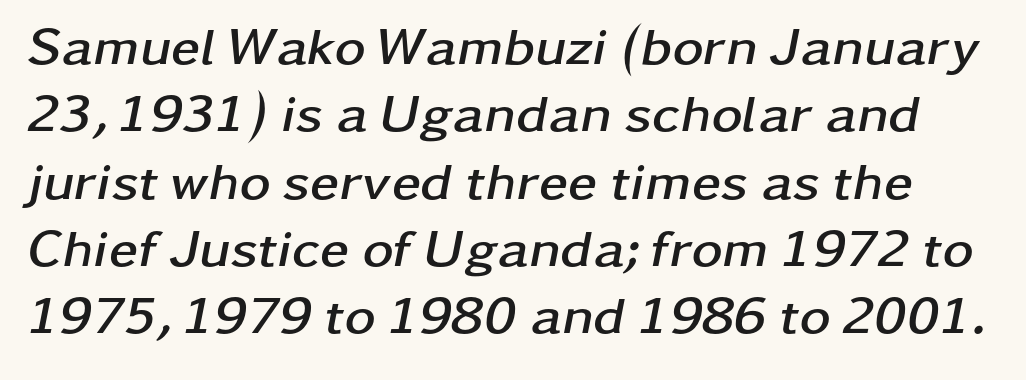
The image shows 53 px semibold, wide type, italic (leaning right); set normal line spacing (1.27x), normal letter spacing, not underlined; low stroke contrast and a medium x-height.
